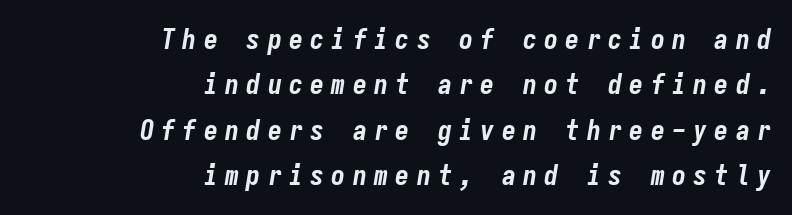
The image shows 28 px bold, condensed type, italic (leaning right), monospaced; set right-aligned, normal line spacing (1.62x), unusually wide letter spacing (+0.26 em), not underlined; low stroke contrast and a medium x-height.
